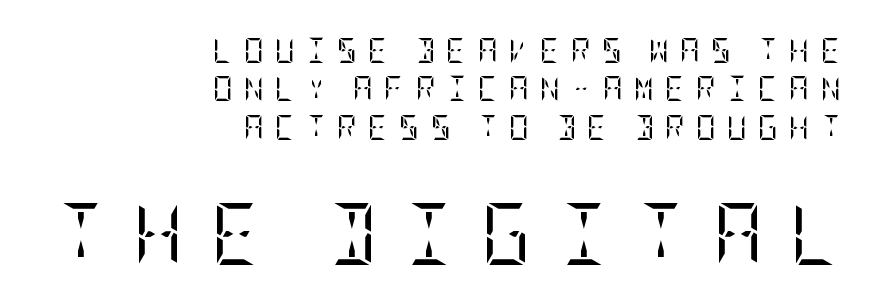
Q: Is the text bold? A: No.
Q: Is the text italic (slanted)? A: No, it is upright.
Q: Is the typeface a serif or a sans-serif typeface? A: Serif.
Q: Is the text underlined? A: No.
Q: How is the paragraph aligned? A: Right-aligned.
Q: Is the spacing between letters normal or unusually wide? A: Unusually wide.
Q: Is the spacing between lines tight, normal or loose? A: Normal.
Q: Which block of text is set in a larger size, the first (top) or the second (bottom)? A: The second (bottom) one.
Q: Width (condensed, normal, or wide)? A: Condensed.
Q: Stroke contrast? A: Low.
Q: x-height? A: Large.
